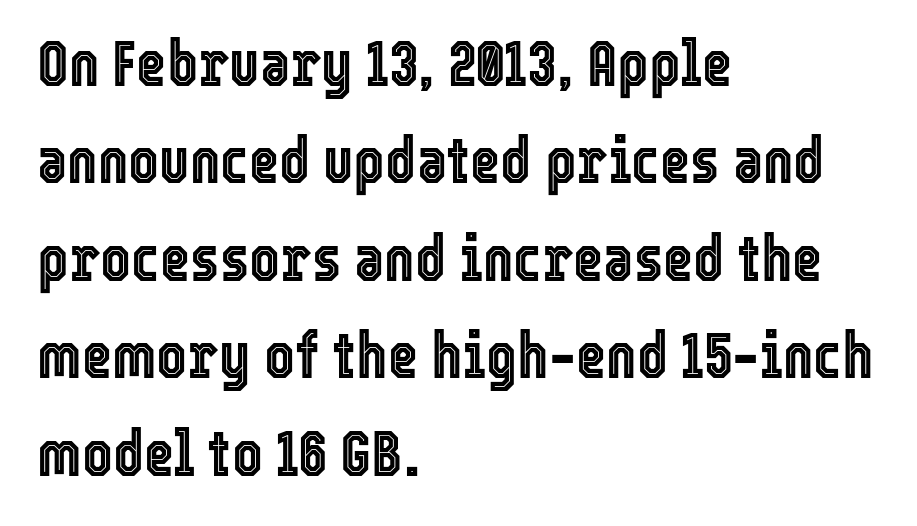
The image shows 65 px condensed type, upright; set left-aligned, normal line spacing (1.5x), normal letter spacing, not underlined; a medium x-height.
